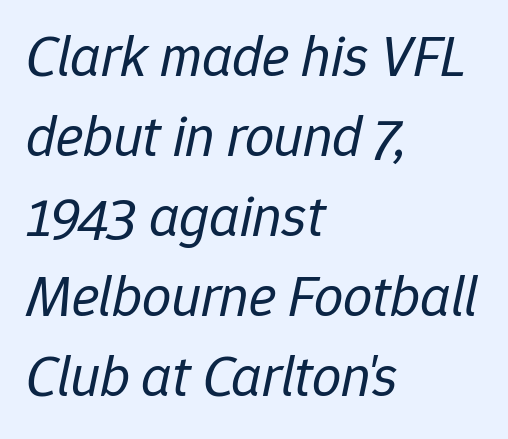
The image shows 58 px regular-weight type, italic (leaning right); set left-aligned, normal line spacing (1.38x), normal letter spacing, not underlined; low stroke contrast and a medium x-height.
